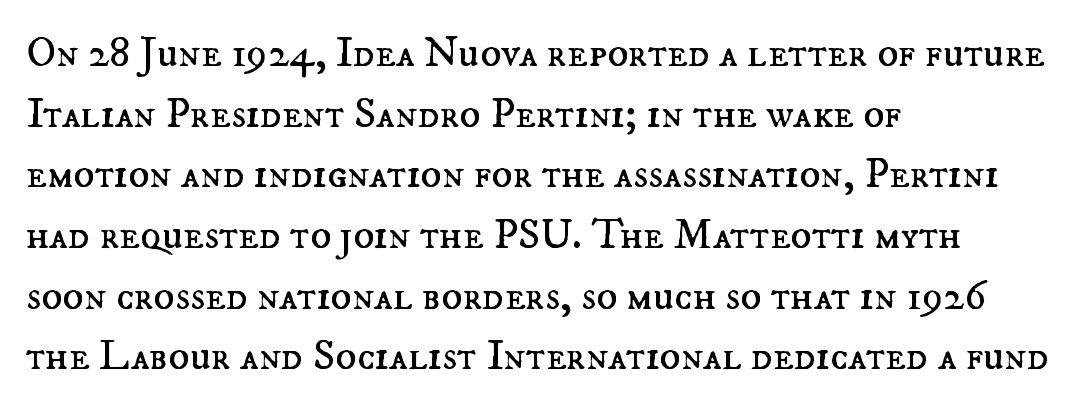
The image shows 43 px regular-weight type, upright; set left-aligned, normal line spacing (1.41x), normal letter spacing, not underlined; medium stroke contrast and a small x-height.
